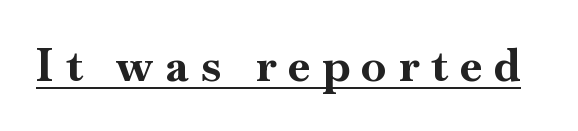
The image shows 45 px bold serif type, upright; set unusually wide letter spacing (+0.27 em), underlined; high stroke contrast and a small x-height.
